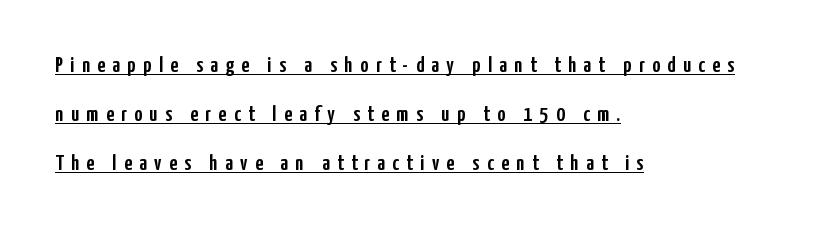
Alignment: flush left. The specimen reads as upright at a glance. Leading is clearly above the norm, producing a sparse column. Compared with undecorated copy, this sample adds a rule below the words.
